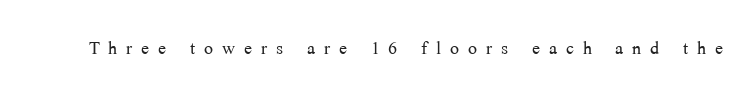
Q: Is the text bold? A: No.
Q: Is the text italic (slanted)? A: No, it is upright.
Q: Is the text underlined? A: No.
Q: Is the spacing between letters normal or unusually wide? A: Unusually wide.
